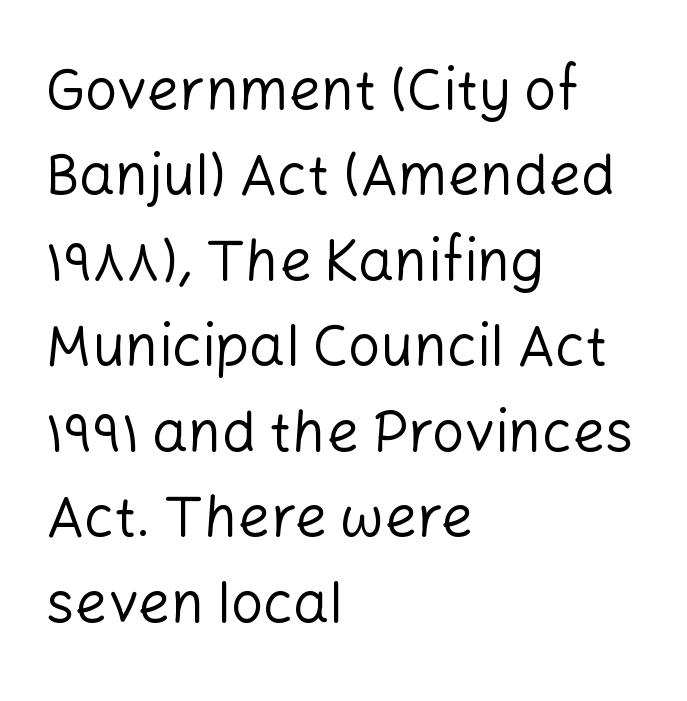
Q: Is the text bold? A: No.
Q: Is the text italic (slanted)? A: No, it is upright.
Q: Is the typeface a serif or a sans-serif typeface? A: Sans-serif.
Q: Is the text underlined? A: No.
Q: How is the paragraph aligned? A: Left-aligned.
Q: Is the spacing between letters normal or unusually wide? A: Normal.
Q: Is the spacing between lines tight, normal or loose? A: Normal.
Q: Width (condensed, normal, or wide)? A: Normal.
Q: Stroke contrast? A: Low.
Q: x-height? A: Medium.
Q: Monospaced? A: No.
